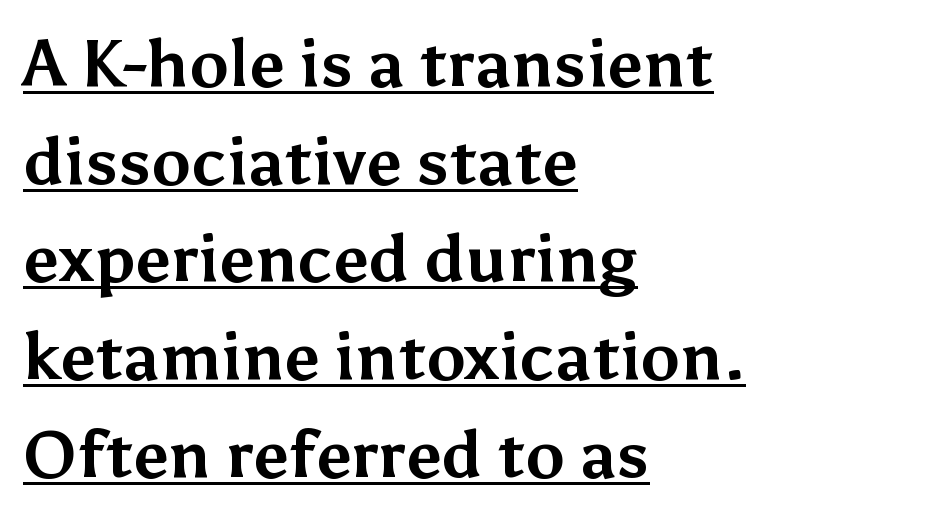
The image shows 66 px bold sans-serif type, upright; set left-aligned, normal line spacing (1.48x), normal letter spacing, underlined; medium stroke contrast and a medium x-height.
